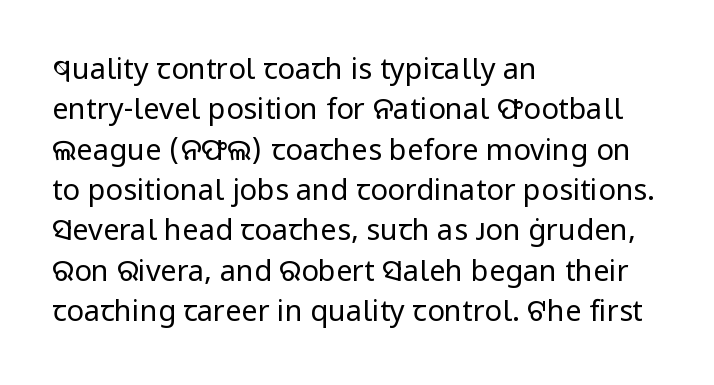
The type is set solid horizontally, with unmodified tracking. The axis of the letterforms is exactly vertical. The letters advance in unequal steps, a hallmark of proportional type. Stroke thickness stays within the range of a standard reading face or lighter. Quick note: interline space is typical.
